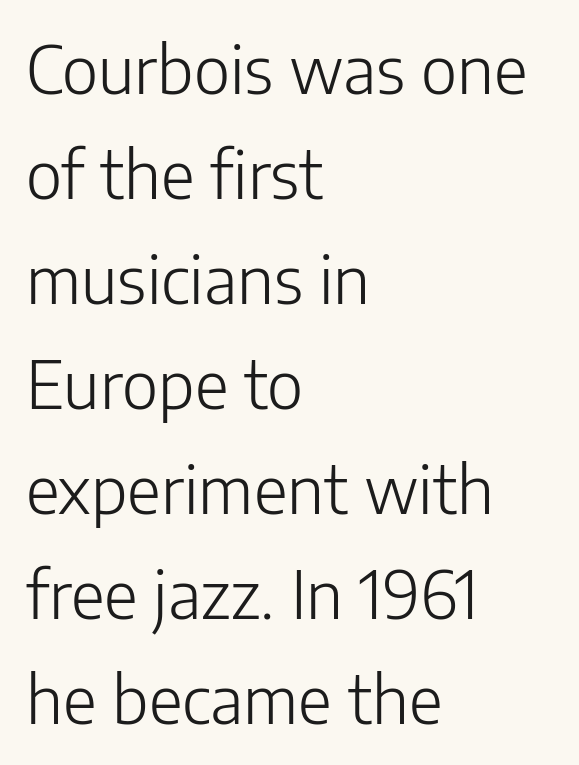
Rule under the text: the space is simply empty. Rendered with straight, roman letterforms. Unlike a traditional serif, this face leaves its strokes unadorned. These lines are rendered in a variable-pitch font. Leftover space on each line is placed entirely after the last word.
